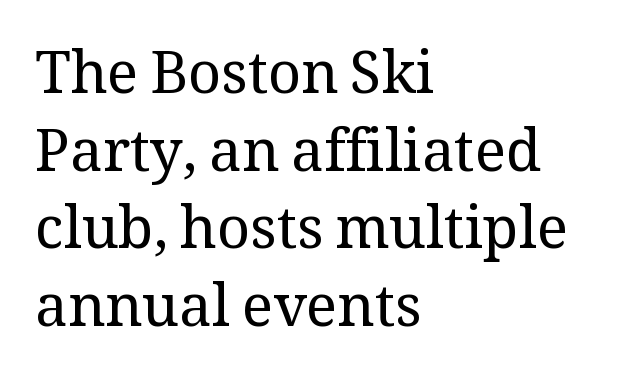
Q: Is the text bold? A: No.
Q: Is the text italic (slanted)? A: No, it is upright.
Q: Is the typeface a serif or a sans-serif typeface? A: Serif.
Q: Is the text underlined? A: No.
Q: How is the paragraph aligned? A: Left-aligned.
Q: Is the spacing between letters normal or unusually wide? A: Normal.
Q: Is the spacing between lines tight, normal or loose? A: Normal.
Q: Width (condensed, normal, or wide)? A: Normal.
Q: Stroke contrast? A: Medium.
Q: x-height? A: Medium.
Q: Monospaced? A: No.
